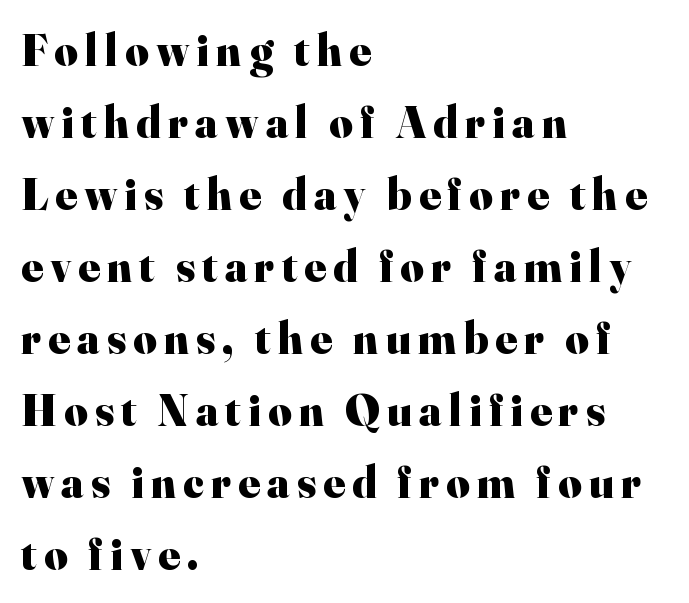
The image shows 45 px heavy serif type, upright; set left-aligned, normal line spacing (1.6x), not underlined; high stroke contrast and a small x-height.
